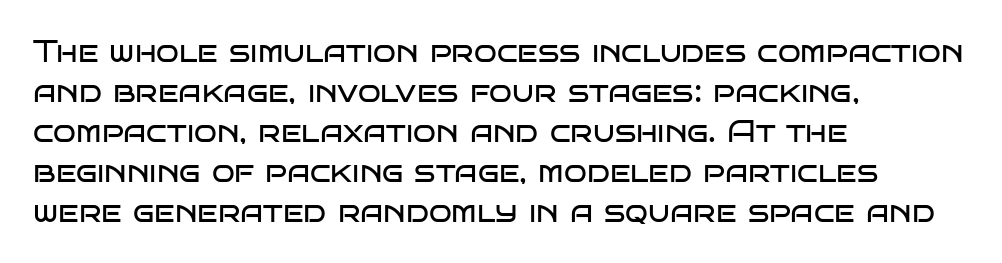
Q: Is the text bold? A: No.
Q: Is the text italic (slanted)? A: No, it is upright.
Q: Is the typeface a serif or a sans-serif typeface? A: Sans-serif.
Q: Is the text underlined? A: No.
Q: How is the paragraph aligned? A: Left-aligned.
Q: Is the spacing between letters normal or unusually wide? A: Normal.
Q: Is the spacing between lines tight, normal or loose? A: Normal.
Q: Width (condensed, normal, or wide)? A: Wide.
Q: Stroke contrast? A: Low.
Q: x-height? A: Large.
Q: Monospaced? A: No.
